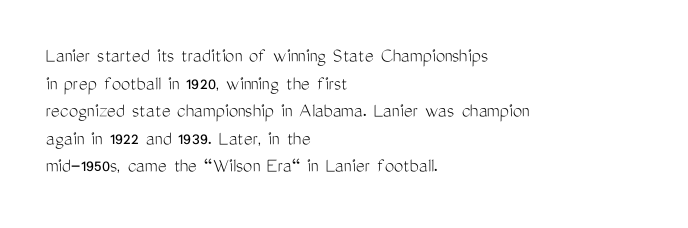
The image shows 21 px text type, upright; set left-aligned, normal line spacing (1.31x), normal letter spacing, not underlined.
